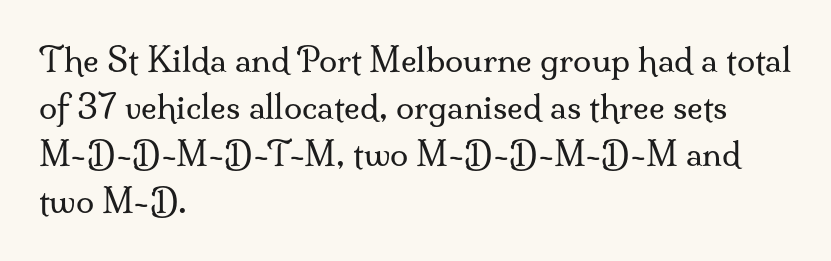
Q: Is the text bold? A: No.
Q: Is the text italic (slanted)? A: No, it is upright.
Q: Is the typeface a serif or a sans-serif typeface? A: Serif.
Q: Is the text underlined? A: No.
Q: How is the paragraph aligned? A: Left-aligned.
Q: Is the spacing between letters normal or unusually wide? A: Normal.
Q: Is the spacing between lines tight, normal or loose? A: Normal.
Q: Width (condensed, normal, or wide)? A: Normal.
Q: Stroke contrast? A: Medium.
Q: x-height? A: Small.
Q: Monospaced? A: No.
